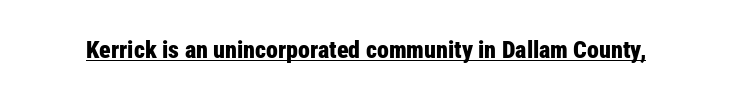
{"italic": "no", "bold": "yes", "underline": "yes", "letter_spacing": "normal", "letter_spacing_em": 0.0, "glyph_px": 24}
